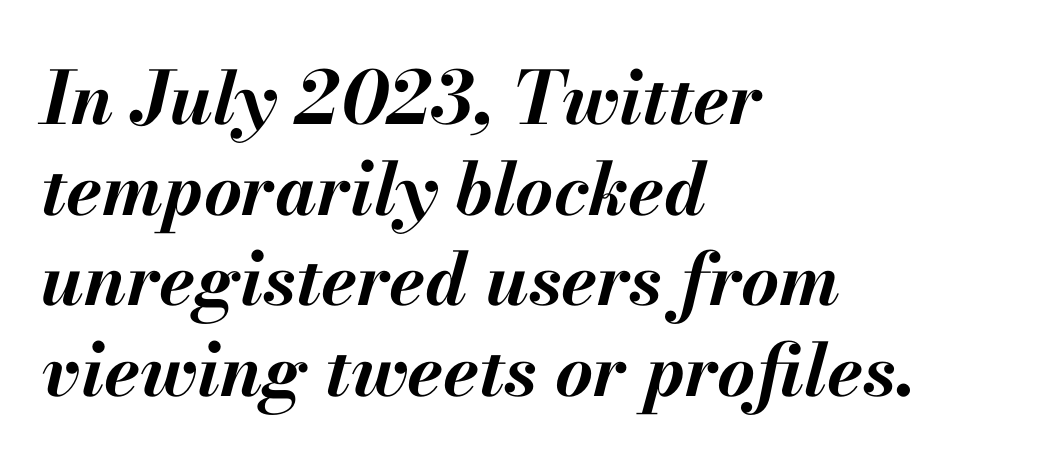
The image shows 73 px bold type, italic (leaning right); set left-aligned, line spacing 1.24x, normal letter spacing, not underlined; medium stroke contrast and a small x-height.
